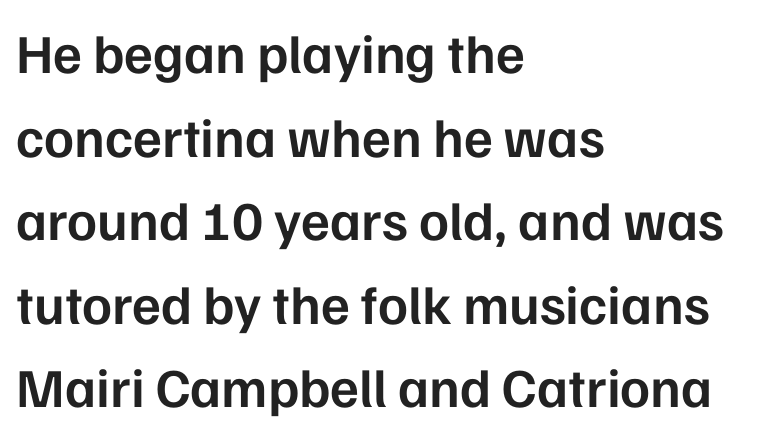
The rendering uses natural spacing where letterforms have individual widths. Leading: standard. Nobody drew a line under any word here. Quick note: not italic, upright.
